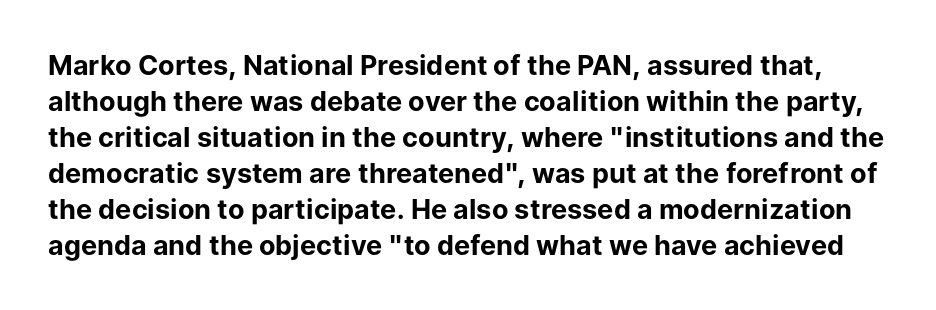
Q: Is the text bold? A: Yes.
Q: Is the text italic (slanted)? A: No, it is upright.
Q: Is the text underlined? A: No.
Q: Is the spacing between letters normal or unusually wide? A: Normal.
Q: Is the spacing between lines tight, normal or loose? A: Normal.
